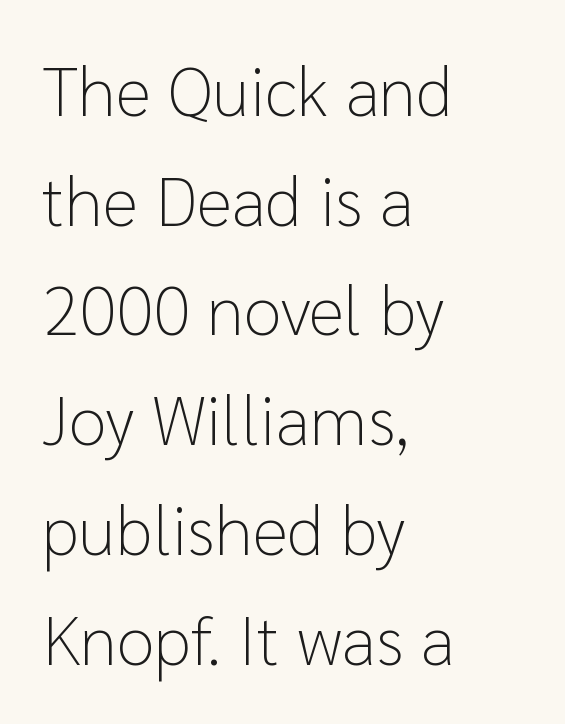
Q: Is the text bold? A: No.
Q: Is the text italic (slanted)? A: No, it is upright.
Q: Is the typeface a serif or a sans-serif typeface? A: Sans-serif.
Q: Is the text underlined? A: No.
Q: How is the paragraph aligned? A: Left-aligned.
Q: Is the spacing between letters normal or unusually wide? A: Normal.
Q: Is the spacing between lines tight, normal or loose? A: Normal.
Q: Width (condensed, normal, or wide)? A: Normal.
Q: Stroke contrast? A: Low.
Q: x-height? A: Medium.
Q: Monospaced? A: No.
